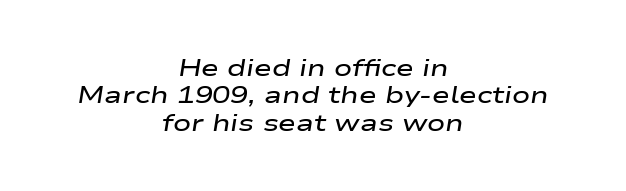
Q: Is the text bold? A: Semi-bold.
Q: Is the text italic (slanted)? A: Yes, it leans right by about 9 degrees.
Q: Is the text underlined? A: No.
Q: How is the paragraph aligned? A: Centered.
Q: Is the spacing between letters normal or unusually wide? A: Normal.
Q: Is the spacing between lines tight, normal or loose? A: Tight.
